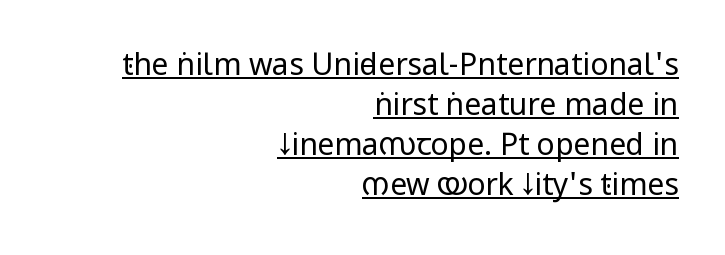
Does the copy run flush right? Yes — the right margin is perfectly even. The weight would be labelled regular, book, light, or lighter still. Ordinary non-slanted type is in use. Emphasis is given by a line drawn under the lettering.
